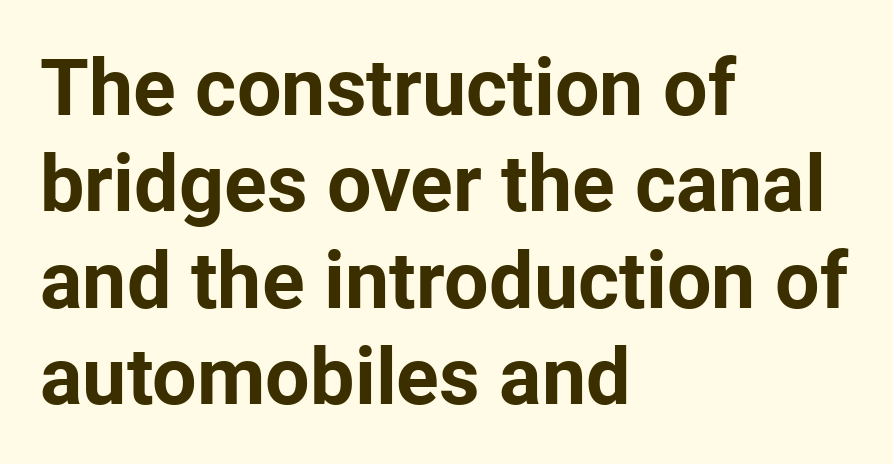
Q: Is the text bold? A: Yes.
Q: Is the text italic (slanted)? A: No, it is upright.
Q: Is the typeface a serif or a sans-serif typeface? A: Sans-serif.
Q: Is the text underlined? A: No.
Q: How is the paragraph aligned? A: Left-aligned.
Q: Is the spacing between letters normal or unusually wide? A: Normal.
Q: Width (condensed, normal, or wide)? A: Normal.
Q: Stroke contrast? A: Low.
Q: x-height? A: Medium.
Q: Monospaced? A: No.
